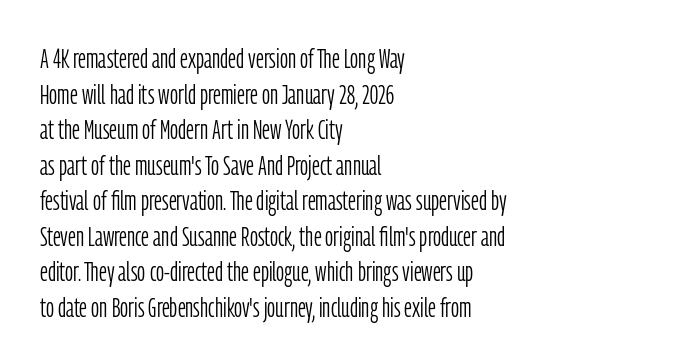
The image shows 28 px light, condensed sans-serif type, upright; set left-aligned, normal line spacing (1.27x), normal letter spacing, not underlined; low stroke contrast and a medium x-height.
